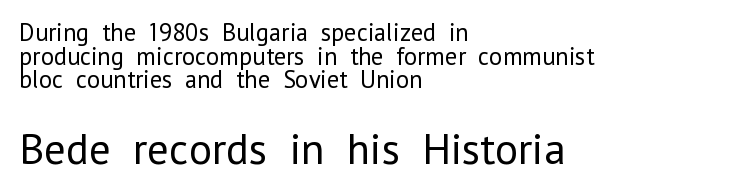
The letters look calm and open, with moderate or lighter stems. This sample has the flowing, uneven cadence of proportional lettering. In CSS terms this would be text-align: left. What's the leading like? Squeezed, with rows nearly overlapping. Look at the glyph heights: the lower group is clearly the bigger setting. Each row of text sits above clean, open space.
